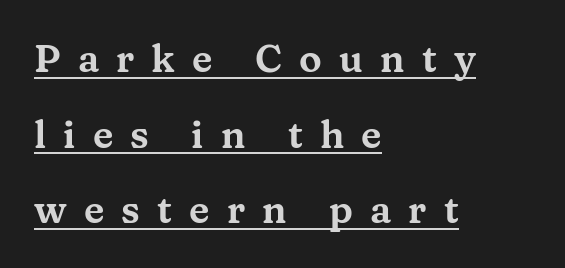
{"serif": "yes", "italic": "no", "width": "wide", "stroke_contrast": "medium", "x_height": "medium", "monospaced": "no", "underline": "yes", "align": "left", "line_spacing": "loose", "line_spacing_ratio": 1.99, "letter_spacing": "wide", "letter_spacing_em": 0.45, "glyph_px": 38}
